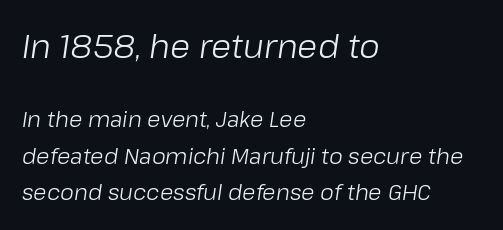
{"italic": "yes", "lean": "right", "slant_degrees": 8, "bold": "no", "weight": "light", "width": "normal", "stroke_contrast": "low", "x_height": "medium", "monospaced": "no", "underline": "no", "align": "left", "line_spacing": "normal", "line_spacing_ratio": 1.66, "letter_spacing": "normal", "letter_spacing_em": 0.0, "larger_block": "first", "size_ratio": 1.5, "glyph_px": 33}
